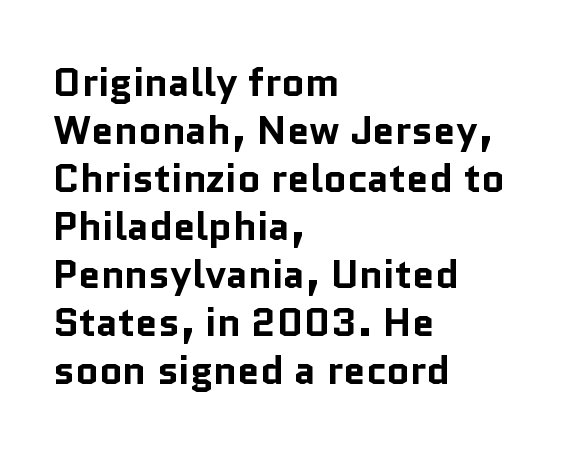
Inter-character spacing is left at the font's built-in metrics. The face used here is proportionally spaced, like ordinary book or web type. These lines were composed using upright roman letters. The lines are quadded left. The foot of each line stays bare and open.
